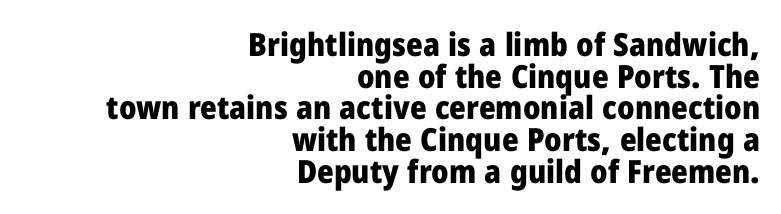
Q: Is the text bold? A: Yes.
Q: Is the text italic (slanted)? A: No, it is upright.
Q: Is the typeface a serif or a sans-serif typeface? A: Sans-serif.
Q: Is the text underlined? A: No.
Q: How is the paragraph aligned? A: Right-aligned.
Q: Is the spacing between letters normal or unusually wide? A: Normal.
Q: Is the spacing between lines tight, normal or loose? A: Tight.
Q: Width (condensed, normal, or wide)? A: Normal.
Q: Stroke contrast? A: Low.
Q: x-height? A: Medium.
Q: Monospaced? A: No.
